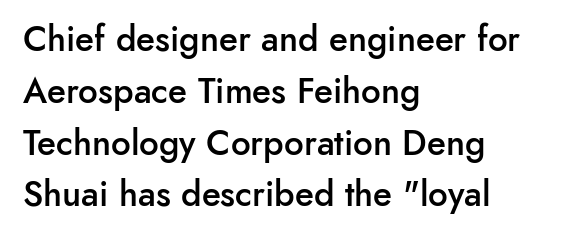
The image shows 35 px semibold sans-serif type, upright; set left-aligned, normal line spacing (1.48x), normal letter spacing, not underlined; low stroke contrast and a small x-height.
